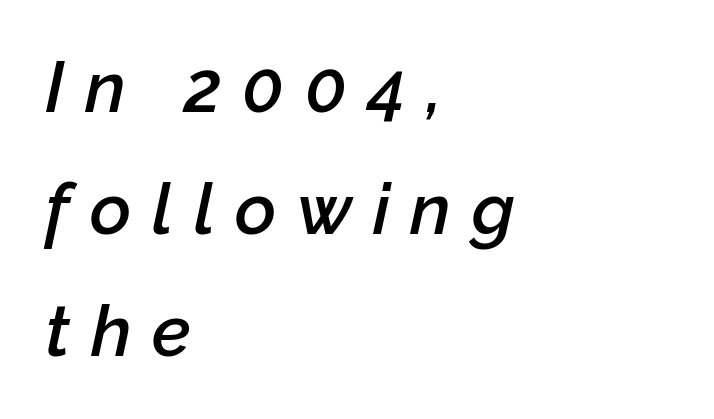
Q: Is the text bold? A: Semi-bold.
Q: Is the text italic (slanted)? A: Yes, it leans right by about 12 degrees.
Q: Is the text underlined? A: No.
Q: How is the paragraph aligned? A: Left-aligned.
Q: Is the spacing between letters normal or unusually wide? A: Unusually wide.
Q: Width (condensed, normal, or wide)? A: Normal.
Q: Stroke contrast? A: Low.
Q: x-height? A: Medium.
Q: Monospaced? A: No.
